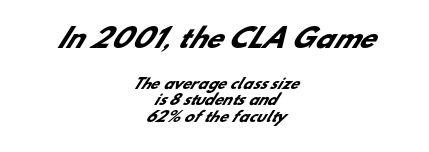
{"bold": "yes", "underline": "no", "align": "center", "line_spacing_ratio": 1.19, "letter_spacing": "normal", "letter_spacing_em": 0.0, "larger_block": "first", "size_ratio": 1.86, "glyph_px": 26}
